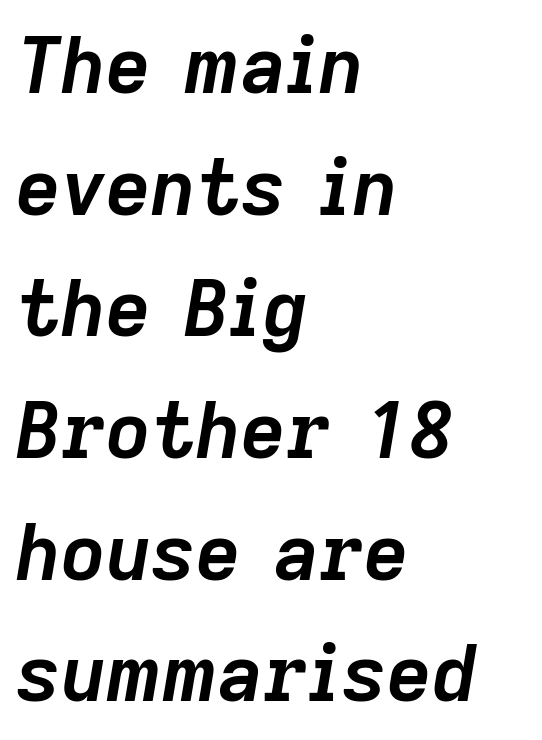
The image shows 78 px semibold type, italic (leaning right); set left-aligned, normal line spacing (1.56x), normal letter spacing, not underlined; low stroke contrast and a medium x-height.
